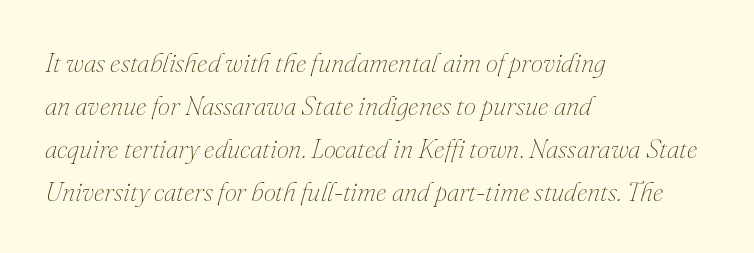
The image shows 27 px text type, italic (leaning right); set left-aligned, normal line spacing (1.59x), normal letter spacing, not underlined.
